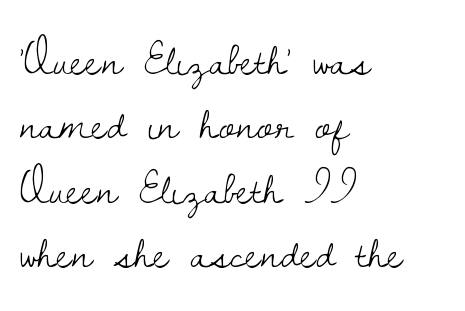
Typeset ragged right — the left edge is the straight one. On a weight scale, this lands at 450 or below. The rendering uses natural spacing where letterforms have individual widths. A typesetter would call this zero additional tracking. Unmarked baselines from the first word to the last.
